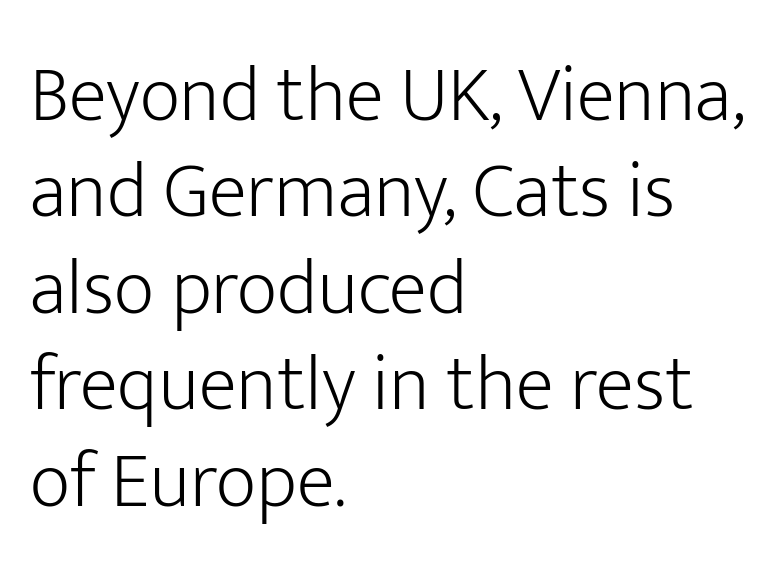
Q: Is the text bold? A: No.
Q: Is the text italic (slanted)? A: No, it is upright.
Q: Is the typeface a serif or a sans-serif typeface? A: Sans-serif.
Q: Is the text underlined? A: No.
Q: How is the paragraph aligned? A: Left-aligned.
Q: Is the spacing between letters normal or unusually wide? A: Normal.
Q: Width (condensed, normal, or wide)? A: Normal.
Q: Stroke contrast? A: Low.
Q: x-height? A: Medium.
Q: Monospaced? A: No.
